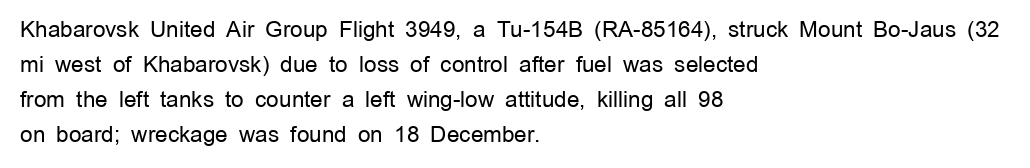
The image shows 22 px text type, upright; set left-aligned, normal line spacing (1.59x), normal letter spacing, not underlined.
